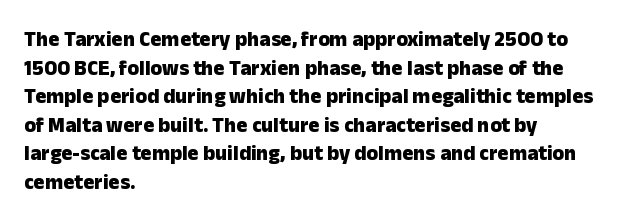
Q: Is the text bold? A: Yes.
Q: Is the text italic (slanted)? A: No, it is upright.
Q: Is the text underlined? A: No.
Q: How is the paragraph aligned? A: Left-aligned.
Q: Is the spacing between letters normal or unusually wide? A: Normal.
Q: Is the spacing between lines tight, normal or loose? A: Normal.
